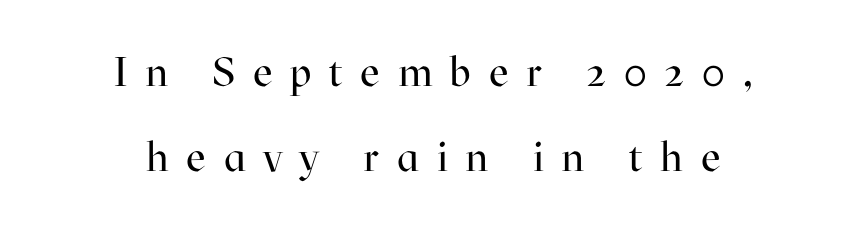
Q: Is the text bold? A: No.
Q: Is the text italic (slanted)? A: No, it is upright.
Q: Is the typeface a serif or a sans-serif typeface? A: Serif.
Q: Is the text underlined? A: No.
Q: How is the paragraph aligned? A: Centered.
Q: Is the spacing between letters normal or unusually wide? A: Unusually wide.
Q: Is the spacing between lines tight, normal or loose? A: Loose.
Q: Width (condensed, normal, or wide)? A: Normal.
Q: Stroke contrast? A: High.
Q: x-height? A: Medium.
Q: Monospaced? A: No.
